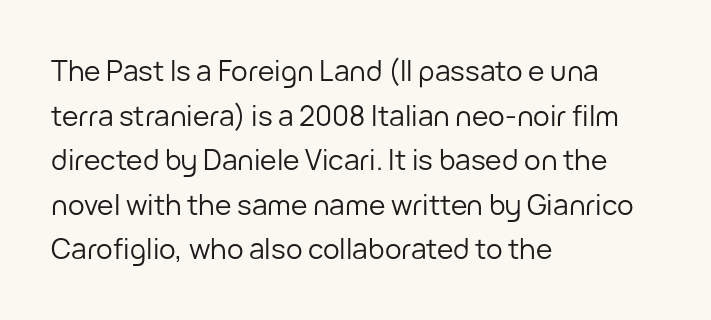
{"serif": "no", "italic": "no", "bold": "no", "weight": "regular", "width": "normal", "stroke_contrast": "low", "x_height": "medium", "monospaced": "no", "underline": "no", "align": "left", "line_spacing": "normal", "line_spacing_ratio": 1.59, "letter_spacing": "normal", "letter_spacing_em": 0.0, "glyph_px": 28}
